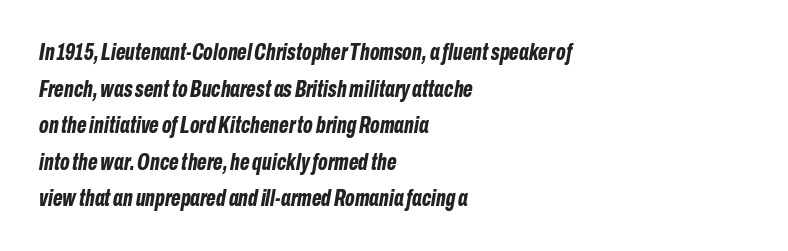
The image shows 23 px bold type, italic (leaning right); set left-aligned, normal line spacing (1.59x), normal letter spacing, not underlined.
